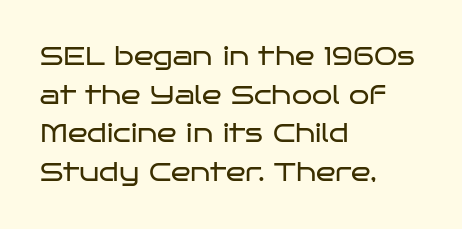
{"italic": "no", "bold": "no", "underline": "no", "align": "left", "line_spacing": "normal", "line_spacing_ratio": 1.49, "letter_spacing": "normal", "letter_spacing_em": 0.0, "glyph_px": 26}
